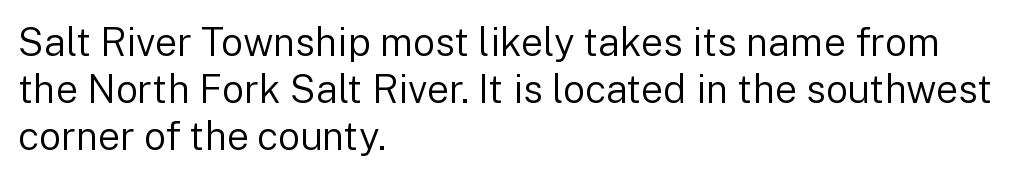
{"serif": "no", "italic": "no", "bold": "no", "weight": "regular", "width": "normal", "stroke_contrast": "low", "x_height": "medium", "monospaced": "no", "underline": "no", "align": "left", "line_spacing_ratio": 1.21, "letter_spacing": "normal", "letter_spacing_em": 0.0, "glyph_px": 39}
